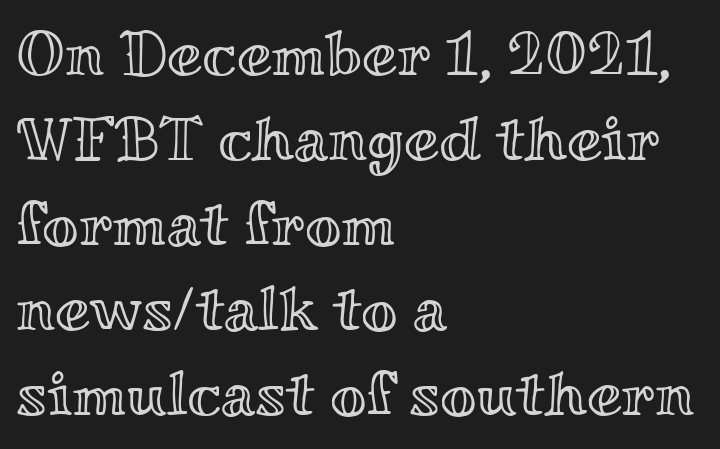
Q: Is the text italic (slanted)? A: No, it is upright.
Q: Is the text underlined? A: No.
Q: How is the paragraph aligned? A: Left-aligned.
Q: Is the spacing between letters normal or unusually wide? A: Normal.
Q: Is the spacing between lines tight, normal or loose? A: Normal.
Q: Width (condensed, normal, or wide)? A: Wide.
Q: x-height? A: Small.
Q: Monospaced? A: No.
